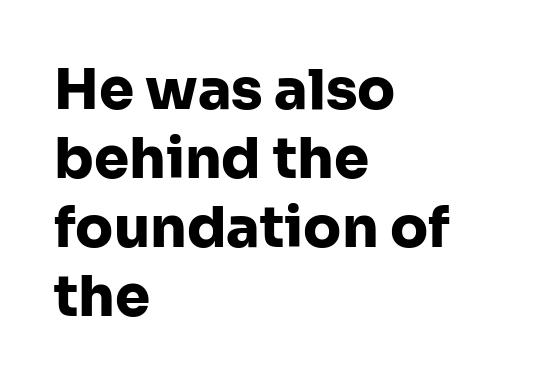
What stands out about the letter spacing? Nothing — it is the standard amount. The type sits square on the baseline with zero lean. Casual observation: everything's shoved over to the left. The passage shown is typeset with a sans-serif family. Do the characters align in a grid? No, the font is proportional. The passage shown is emphatically bold.
